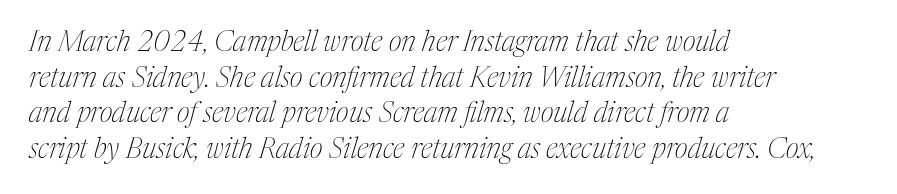
Q: Is the text bold? A: No.
Q: Is the text italic (slanted)? A: Yes, it leans right by about 17 degrees.
Q: Is the typeface a serif or a sans-serif typeface? A: Serif.
Q: Is the text underlined? A: No.
Q: How is the paragraph aligned? A: Left-aligned.
Q: Is the spacing between letters normal or unusually wide? A: Normal.
Q: Is the spacing between lines tight, normal or loose? A: Normal.
Q: Width (condensed, normal, or wide)? A: Condensed.
Q: Stroke contrast? A: Medium.
Q: x-height? A: Medium.
Q: Monospaced? A: No.
